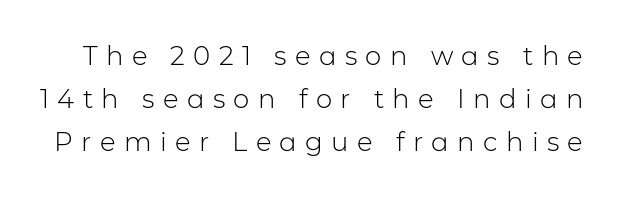
{"italic": "no", "bold": "no", "underline": "no", "line_spacing": "normal", "line_spacing_ratio": 1.66, "letter_spacing": "wide", "letter_spacing_em": 0.32, "glyph_px": 26}
